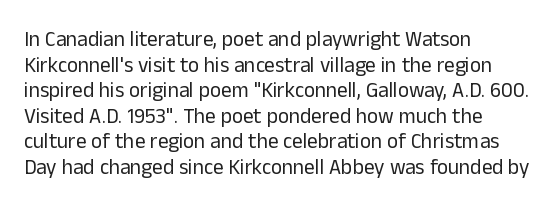
Q: Is the text bold? A: No.
Q: Is the text italic (slanted)? A: No, it is upright.
Q: Is the text underlined? A: No.
Q: How is the paragraph aligned? A: Left-aligned.
Q: Is the spacing between letters normal or unusually wide? A: Normal.
